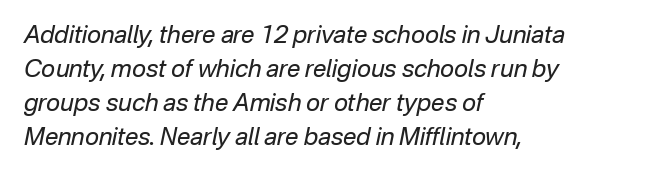
{"italic": "yes", "lean": "right", "slant_degrees": 12, "bold": "no", "underline": "no", "align": "left", "line_spacing": "normal", "line_spacing_ratio": 1.42, "letter_spacing": "normal", "letter_spacing_em": 0.0, "glyph_px": 24}
